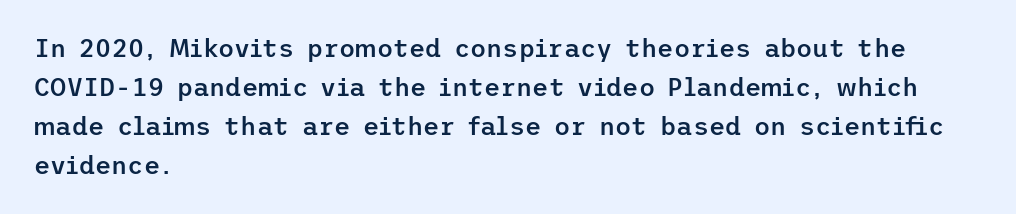
{"italic": "no", "bold": "semi", "underline": "no", "align": "left", "line_spacing": "normal", "line_spacing_ratio": 1.56, "letter_spacing": "normal", "letter_spacing_em": 0.0, "glyph_px": 25}
